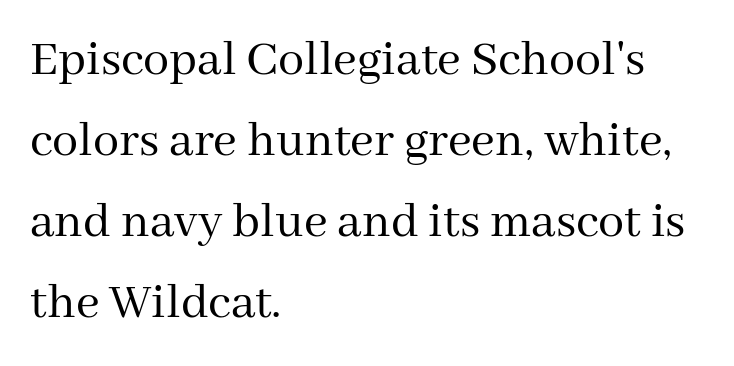
Q: Is the text bold? A: No.
Q: Is the text italic (slanted)? A: No, it is upright.
Q: Is the typeface a serif or a sans-serif typeface? A: Serif.
Q: Is the text underlined? A: No.
Q: How is the paragraph aligned? A: Left-aligned.
Q: Is the spacing between letters normal or unusually wide? A: Normal.
Q: Is the spacing between lines tight, normal or loose? A: Normal.
Q: Width (condensed, normal, or wide)? A: Normal.
Q: Stroke contrast? A: Medium.
Q: x-height? A: Medium.
Q: Monospaced? A: No.
